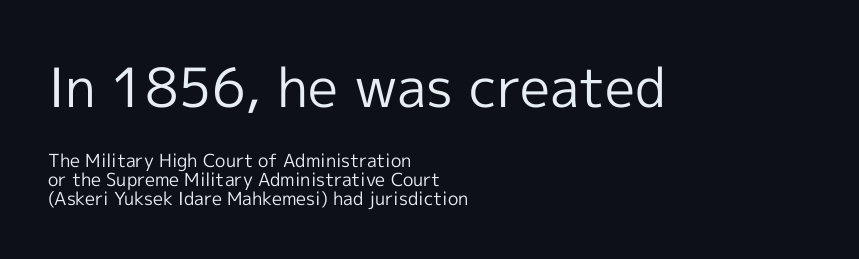
The image shows 54 px regular-weight sans-serif type, upright; set left-aligned, tight line spacing (1.04x), normal letter spacing, not underlined; the first (top) block is 3.0x larger; a medium x-height.
